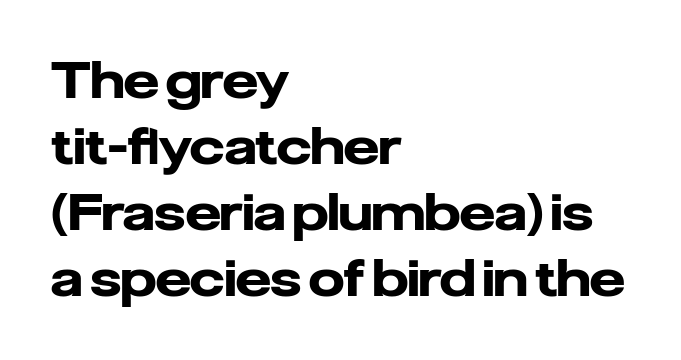
{"serif": "no", "italic": "no", "bold": "yes", "weight": "heavy", "width": "normal", "stroke_contrast": "low", "x_height": "medium", "monospaced": "no", "underline": "no", "align": "left", "line_spacing": "normal", "line_spacing_ratio": 1.32, "letter_spacing": "normal", "letter_spacing_em": 0.0, "glyph_px": 50}
